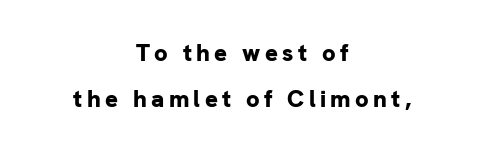
Q: Is the text bold? A: Yes.
Q: Is the text italic (slanted)? A: No, it is upright.
Q: Is the text underlined? A: No.
Q: How is the paragraph aligned? A: Centered.
Q: Is the spacing between lines tight, normal or loose? A: Loose.
